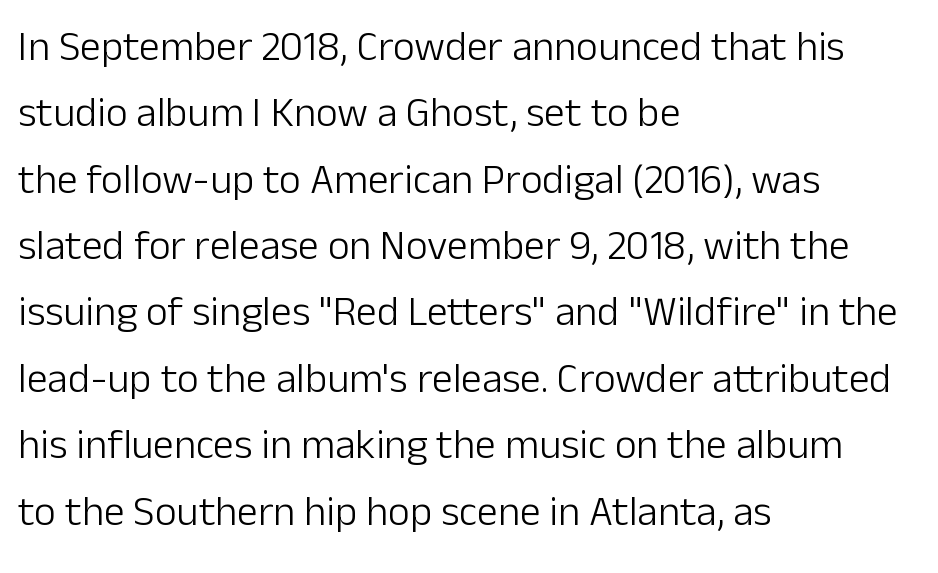
One glance says typical: line gaps are just what's usual. Typographically, this falls in the sans-serif category. No extra tracking has been applied to these lines. Underline: absent. Looks like regular typesetting: each glyph gets only the width it needs.
